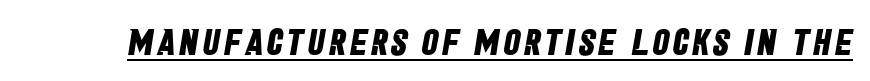
The image shows 37 px bold, condensed sans-serif type; set underlined; low stroke contrast and a large x-height.
